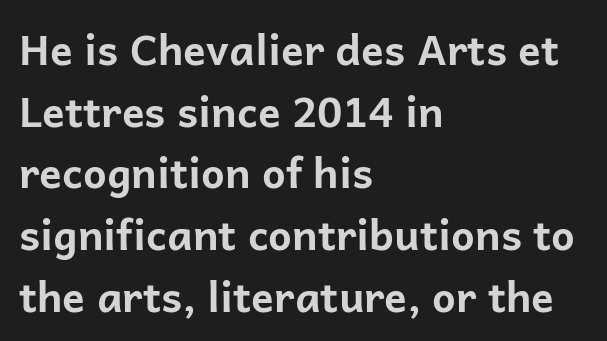
Looks like regular typesetting: each glyph gets only the width it needs. The type sits square on the baseline with zero lean. Classification — sans serif. Type without underlining. The ragged edge is on the right, which tells us the setting is flush left.
